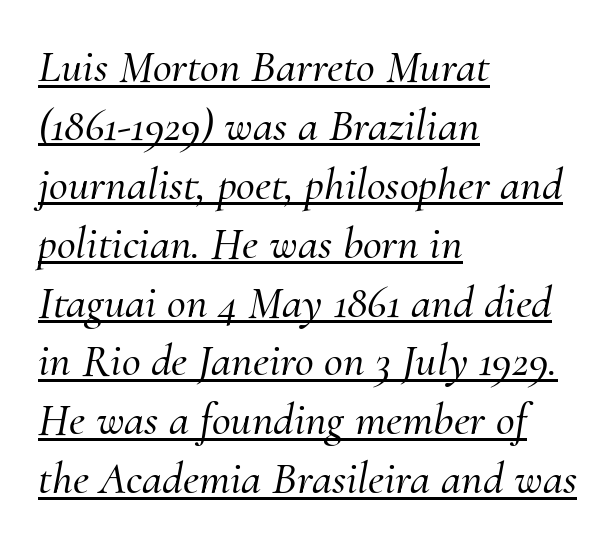
The image shows 46 px serif type, italic (leaning right); set left-aligned, normal line spacing (1.28x), normal letter spacing, underlined; medium stroke contrast and a small x-height.
